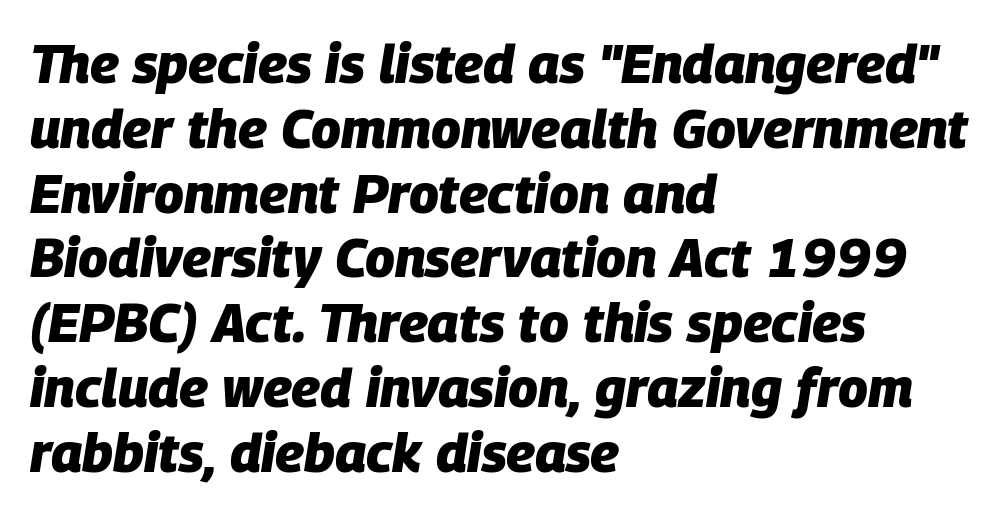
Q: Is the text bold? A: Yes.
Q: Is the text italic (slanted)? A: Yes, it leans right by about 9 degrees.
Q: Is the text underlined? A: No.
Q: How is the paragraph aligned? A: Left-aligned.
Q: Is the spacing between letters normal or unusually wide? A: Normal.
Q: Width (condensed, normal, or wide)? A: Normal.
Q: Stroke contrast? A: Low.
Q: x-height? A: Large.
Q: Monospaced? A: No.
